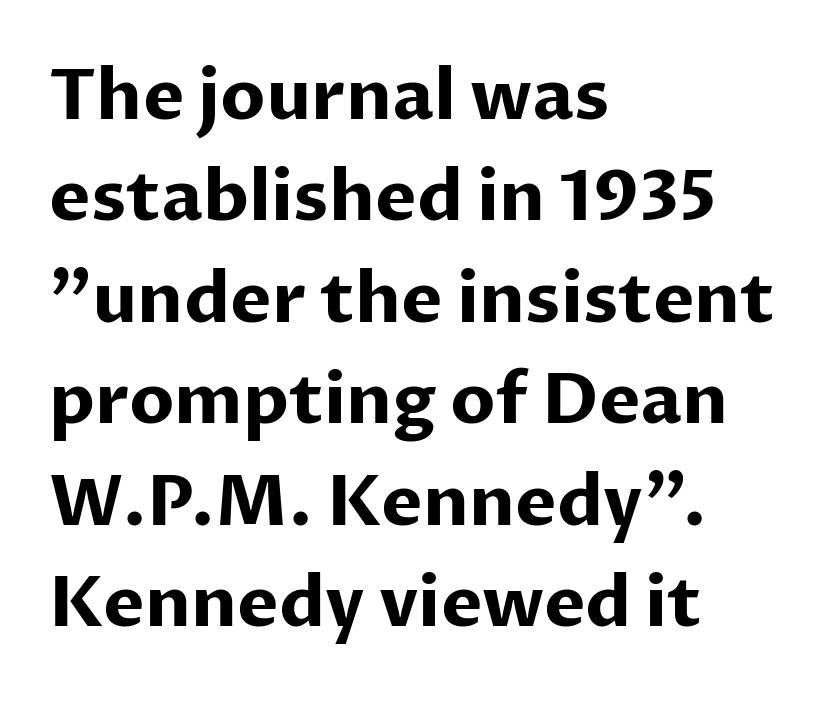
{"serif": "no", "italic": "no", "bold": "yes", "weight": "bold", "width": "normal", "stroke_contrast": "low", "x_height": "medium", "monospaced": "no", "underline": "no", "align": "left", "line_spacing": "normal", "line_spacing_ratio": 1.45, "letter_spacing": "normal", "letter_spacing_em": 0.0, "glyph_px": 70}
